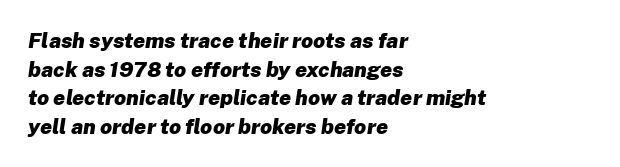
The image shows 21 px bold type, italic (leaning right); set left-aligned, normal line spacing (1.36x), normal letter spacing, not underlined.
